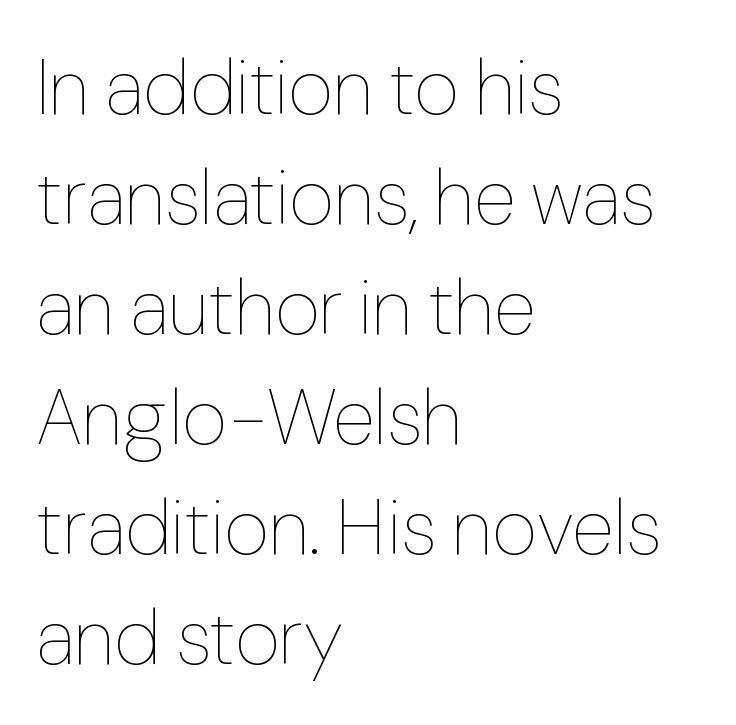
The image shows 78 px thin type, upright; set left-aligned, normal line spacing (1.41x), normal letter spacing, not underlined; low stroke contrast and a medium x-height.
